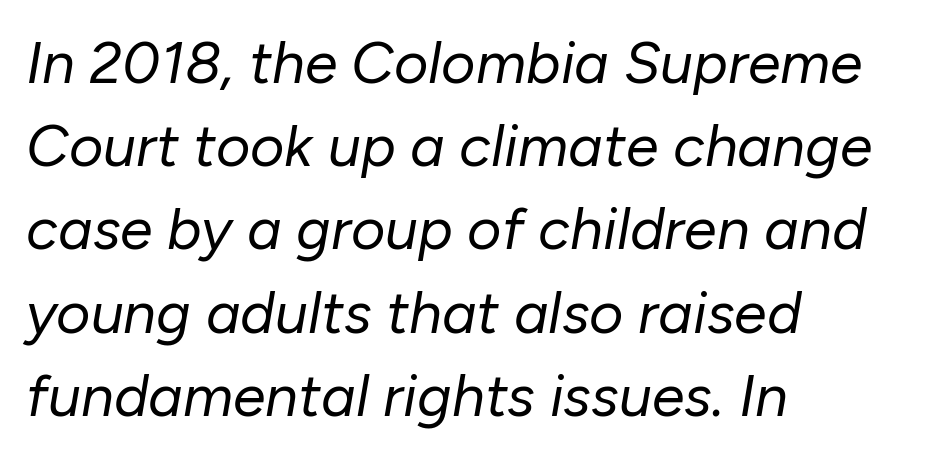
This is oblique type, the kind used for emphasis or titles. The letters advance in unequal steps, a hallmark of proportional type. Tracking value appears to be zero — textbook default spacing. If you drew a ruler down the left edge, every line would touch it.
